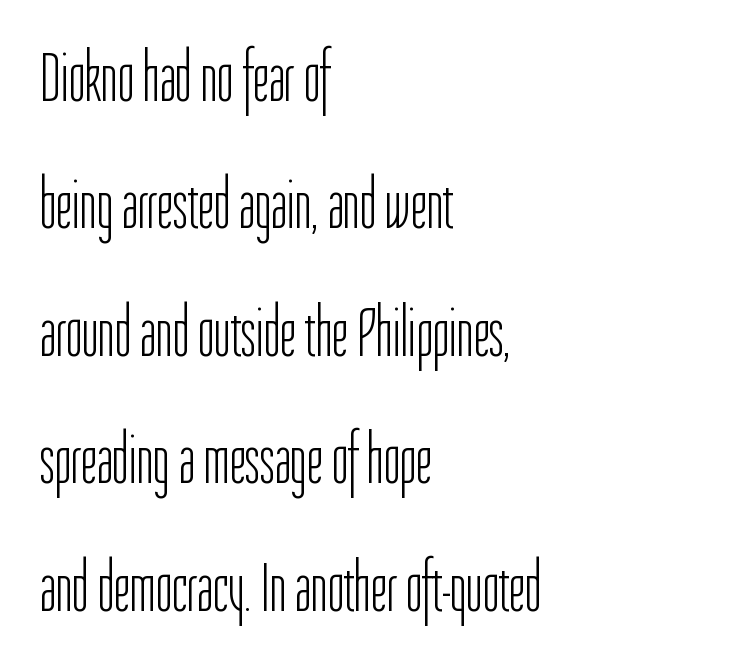
Every character sits straight up, as roman type does. Serif or sans? Sans — the stroke terminals are bare. Check under the words: just untouched page. Spacing verdict: proportional, widths tailored to each character. A classic flush-left, rag-right setting is used for this passage.
